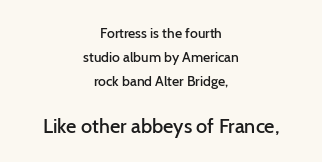
Q: Is the text bold? A: Semi-bold.
Q: Is the text italic (slanted)? A: No, it is upright.
Q: Is the text underlined? A: No.
Q: How is the paragraph aligned? A: Centered.
Q: Is the spacing between letters normal or unusually wide? A: Normal.
Q: Which block of text is set in a larger size, the first (top) or the second (bottom)? A: The second (bottom) one.
